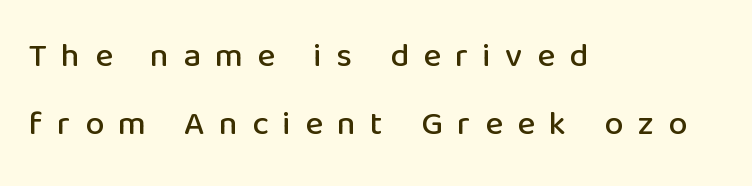
The image shows 34 px sans-serif type, upright; set left-aligned, loose line spacing (1.99x), unusually wide letter spacing (+0.42 em), not underlined; low stroke contrast and a medium x-height.
